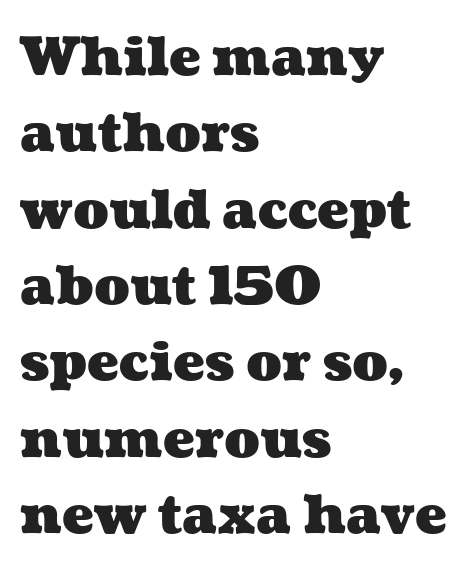
{"bold": "yes", "weight": "heavy", "width": "wide", "stroke_contrast": "medium", "x_height": "medium", "monospaced": "no", "underline": "no", "align": "left", "line_spacing": "normal", "line_spacing_ratio": 1.44, "letter_spacing": "normal", "letter_spacing_em": 0.0, "glyph_px": 53}
